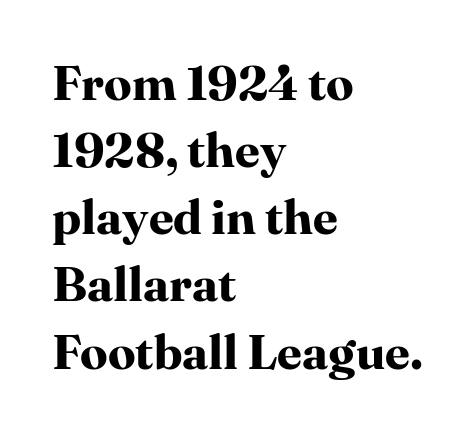
Caption: bold face, heavy strokes. The letters stand straight up with perfectly vertical stems. The letters advance in unequal steps, a hallmark of proportional type. Underline: absent.
